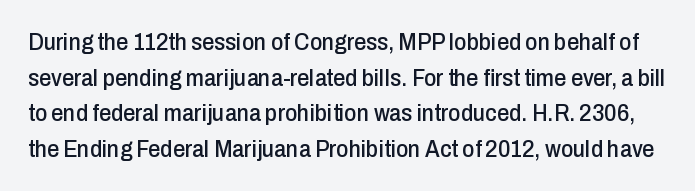
Glance below the letters and you will spot only blank space. It's the straight-up-and-down kind of type. There is no visible air inserted between adjacent glyphs. If you measured baseline to baseline, you'd find a middling distance.
